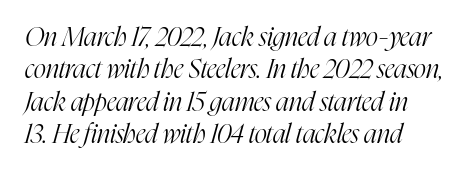
Rows of type keep a routine distance in the vertical direction. Unbolded letterforms with no extra heft. Each row of text sits above clean, open space. Looking at the ascenders, they clearly lean.
